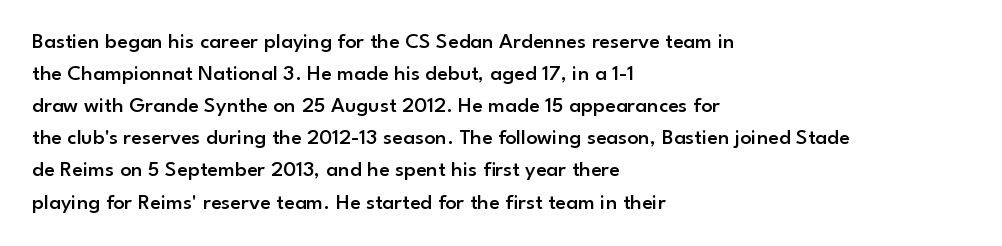
{"italic": "no", "bold": "semi", "underline": "no", "align": "left", "line_spacing": "normal", "line_spacing_ratio": 1.46, "letter_spacing": "normal", "letter_spacing_em": 0.0, "glyph_px": 22}
